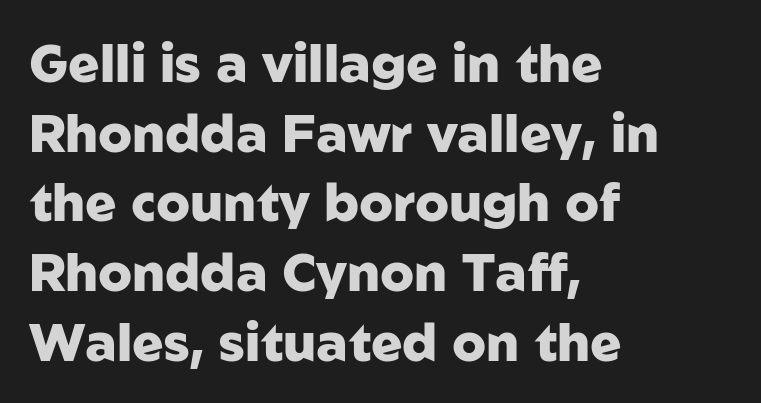
Q: Is the text bold? A: Yes.
Q: Is the text italic (slanted)? A: No, it is upright.
Q: Is the typeface a serif or a sans-serif typeface? A: Sans-serif.
Q: Is the text underlined? A: No.
Q: How is the paragraph aligned? A: Left-aligned.
Q: Is the spacing between letters normal or unusually wide? A: Normal.
Q: Is the spacing between lines tight, normal or loose? A: Normal.
Q: Width (condensed, normal, or wide)? A: Normal.
Q: Stroke contrast? A: Low.
Q: x-height? A: Medium.
Q: Monospaced? A: No.
